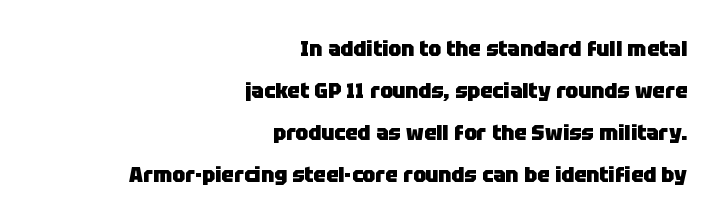
Q: Is the text bold? A: Yes.
Q: Is the text italic (slanted)? A: No, it is upright.
Q: Is the text underlined? A: No.
Q: How is the paragraph aligned? A: Right-aligned.
Q: Is the spacing between letters normal or unusually wide? A: Normal.
Q: Is the spacing between lines tight, normal or loose? A: Loose.
